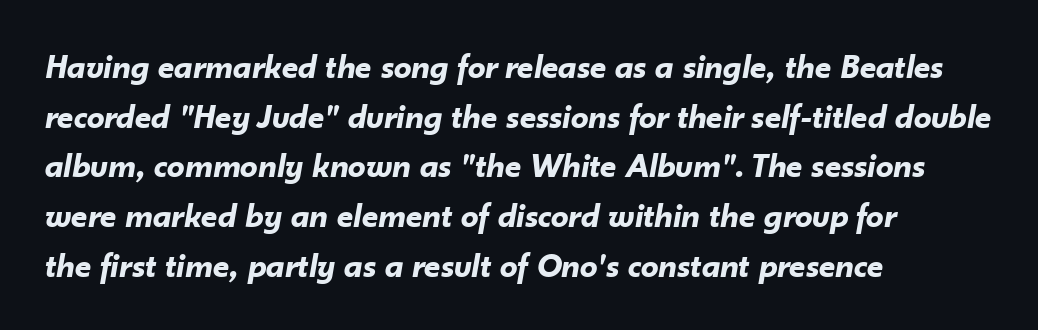
{"italic": "yes", "lean": "right", "slant_degrees": 10, "bold": "yes", "weight": "bold", "width": "normal", "stroke_contrast": "low", "x_height": "small", "monospaced": "no", "underline": "no", "align": "left", "line_spacing": "normal", "line_spacing_ratio": 1.42, "letter_spacing": "normal", "letter_spacing_em": 0.0, "glyph_px": 35}
